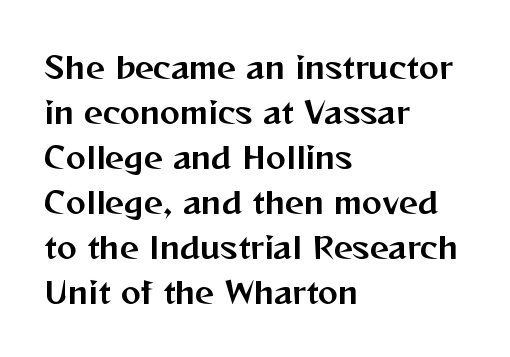
Q: Is the text italic (slanted)? A: No, it is upright.
Q: Is the typeface a serif or a sans-serif typeface? A: Sans-serif.
Q: Is the text underlined? A: No.
Q: How is the paragraph aligned? A: Left-aligned.
Q: Is the spacing between letters normal or unusually wide? A: Normal.
Q: Is the spacing between lines tight, normal or loose? A: Normal.
Q: Width (condensed, normal, or wide)? A: Normal.
Q: Stroke contrast? A: Medium.
Q: x-height? A: Medium.
Q: Monospaced? A: No.
